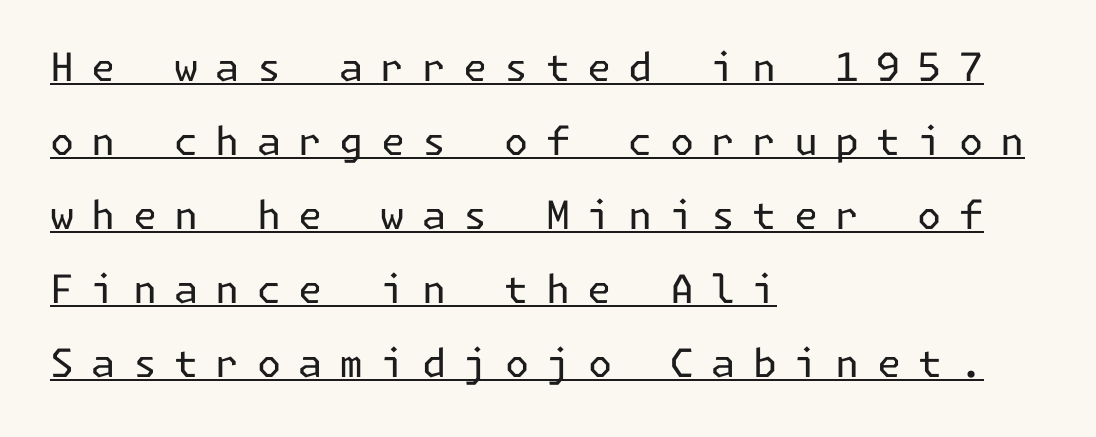
The face used here is rendered with a markedly widened letterfit. The weight tops out at a normal text grade. Typeset ragged right — the left edge is the straight one. The typography opts for an upright posture over an oblique one.
